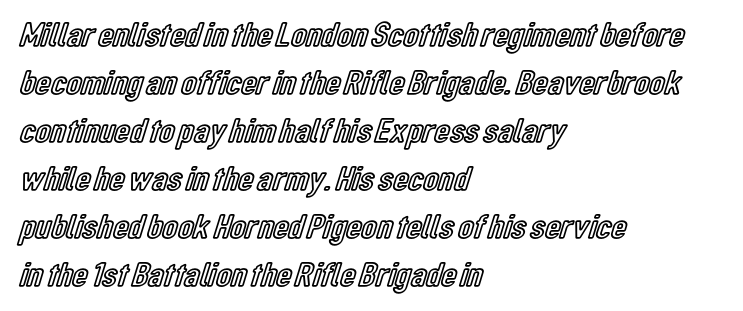
Q: Is the text italic (slanted)? A: Yes.
Q: Is the text underlined? A: No.
Q: How is the paragraph aligned? A: Left-aligned.
Q: Is the spacing between letters normal or unusually wide? A: Normal.
Q: Is the spacing between lines tight, normal or loose? A: Normal.
Q: Width (condensed, normal, or wide)? A: Condensed.
Q: x-height? A: Medium.
Q: Monospaced? A: No.
